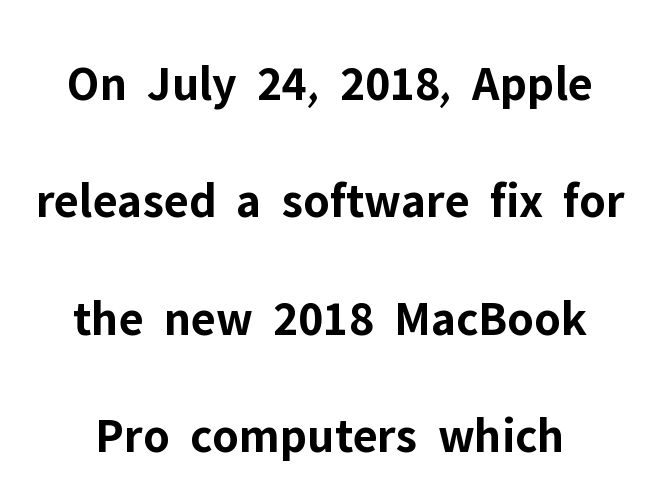
The image shows 50 px bold sans-serif type, upright; set loose line spacing (2.35x), normal letter spacing, not underlined; low stroke contrast and a medium x-height.
